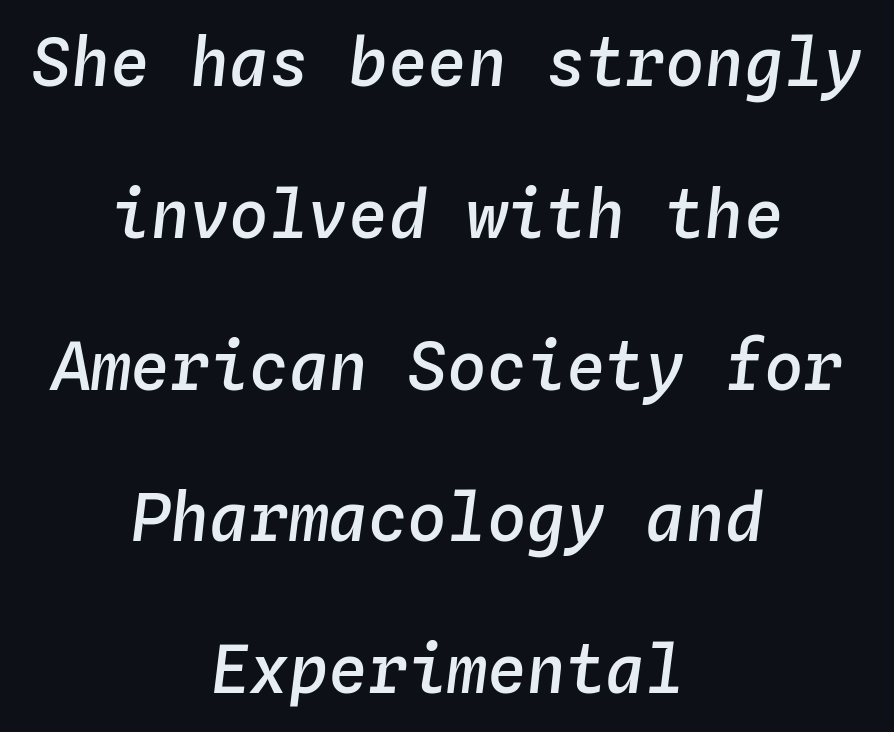
{"italic": "yes", "lean": "right", "slant_degrees": 4, "bold": "semi", "weight": "semibold", "width": "normal", "stroke_contrast": "low", "x_height": "medium", "monospaced": "yes", "underline": "no", "align": "center", "line_spacing": "loose", "line_spacing_ratio": 2.3, "letter_spacing": "normal", "letter_spacing_em": 0.0, "glyph_px": 66}
